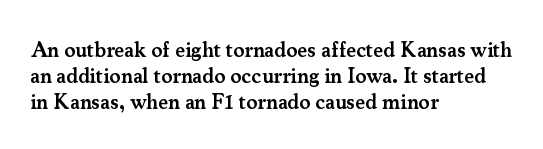
Q: Is the text bold? A: Semi-bold.
Q: Is the text italic (slanted)? A: No, it is upright.
Q: Is the text underlined? A: No.
Q: How is the paragraph aligned? A: Left-aligned.
Q: Is the spacing between letters normal or unusually wide? A: Normal.
